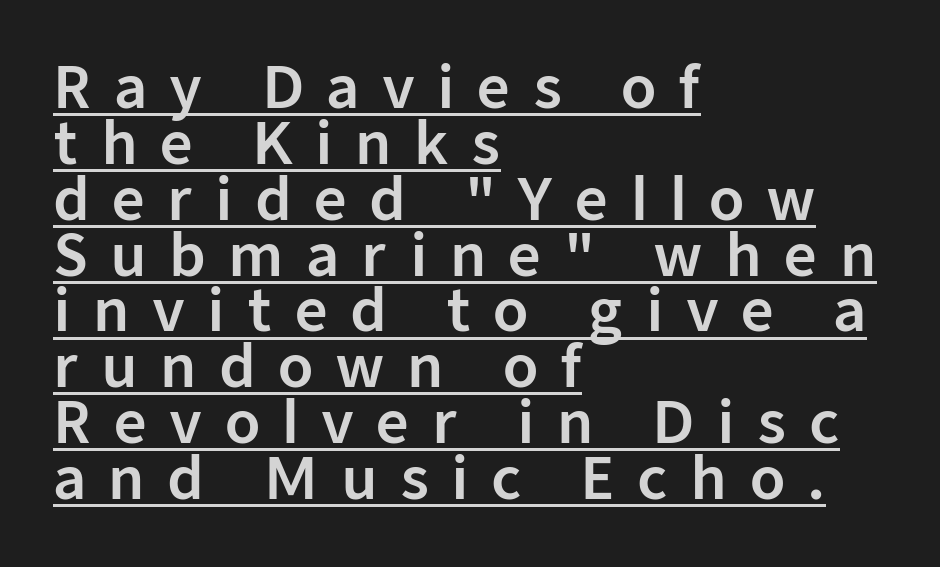
The image shows 57 px sans-serif type, upright; set left-aligned, tight line spacing (0.98x), unusually wide letter spacing (+0.39 em), underlined; low stroke contrast and a medium x-height.
